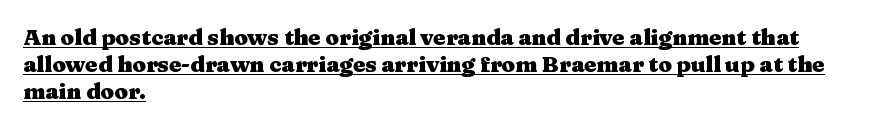
Q: Is the text bold? A: Yes.
Q: Is the text italic (slanted)? A: No, it is upright.
Q: Is the text underlined? A: Yes.
Q: How is the paragraph aligned? A: Left-aligned.
Q: Is the spacing between letters normal or unusually wide? A: Normal.
